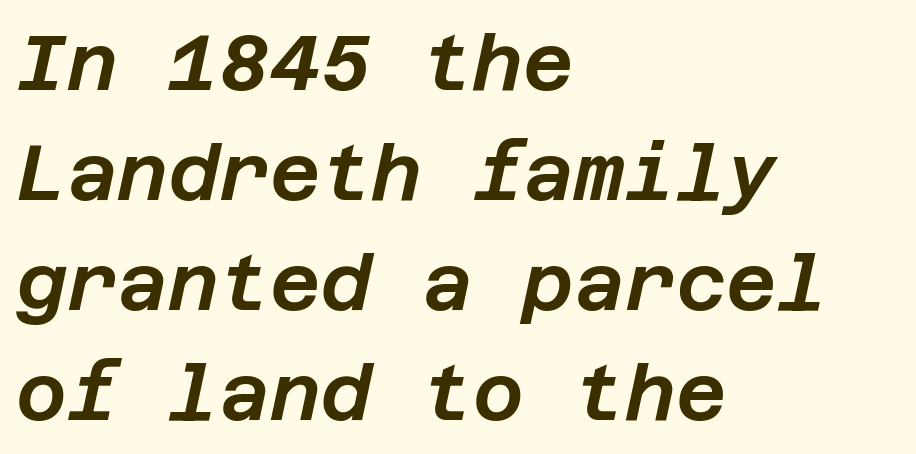
Q: Is the text italic (slanted)? A: Yes, it leans right by about 12 degrees.
Q: Is the text underlined? A: No.
Q: How is the paragraph aligned? A: Left-aligned.
Q: Is the spacing between letters normal or unusually wide? A: Normal.
Q: Is the spacing between lines tight, normal or loose? A: Normal.
Q: Width (condensed, normal, or wide)? A: Normal.
Q: Stroke contrast? A: Low.
Q: x-height? A: Large.
